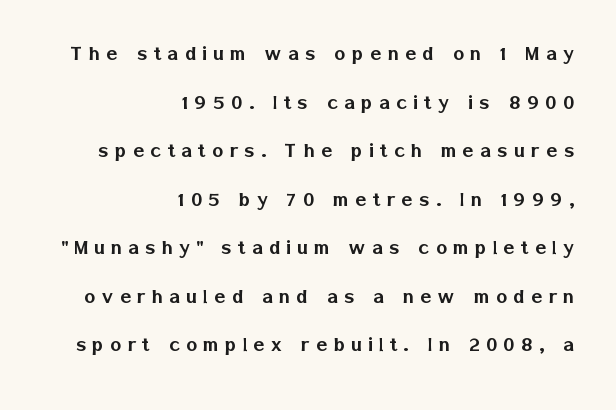
The image shows 23 px text type, upright; set right-aligned, loose line spacing (2.11x), unusually wide letter spacing (+0.28 em), not underlined.
